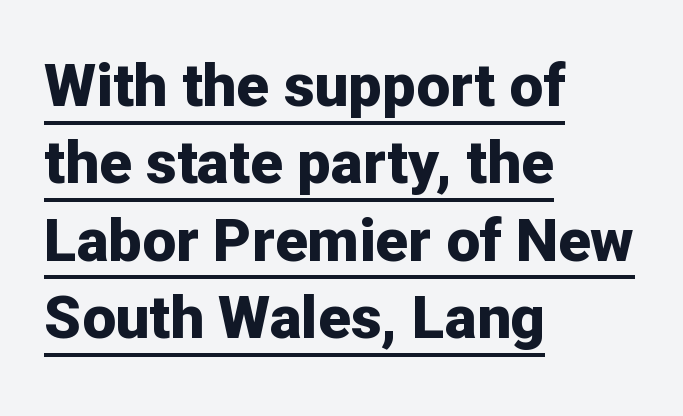
The image shows 60 px bold sans-serif type, upright; set left-aligned, normal line spacing (1.29x), normal letter spacing, underlined; low stroke contrast and a medium x-height.
